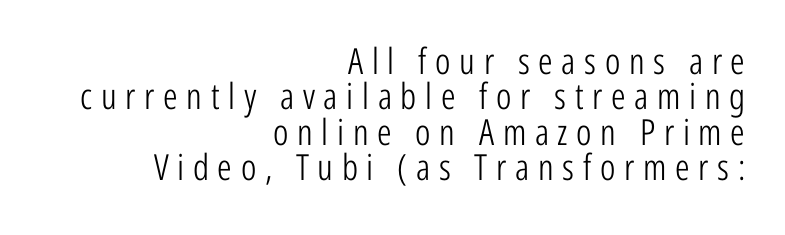
Q: Is the text bold? A: No.
Q: Is the text italic (slanted)? A: No, it is upright.
Q: Is the typeface a serif or a sans-serif typeface? A: Sans-serif.
Q: Is the text underlined? A: No.
Q: How is the paragraph aligned? A: Right-aligned.
Q: Is the spacing between letters normal or unusually wide? A: Unusually wide.
Q: Is the spacing between lines tight, normal or loose? A: Tight.
Q: Width (condensed, normal, or wide)? A: Condensed.
Q: Stroke contrast? A: Low.
Q: x-height? A: Medium.
Q: Monospaced? A: No.
